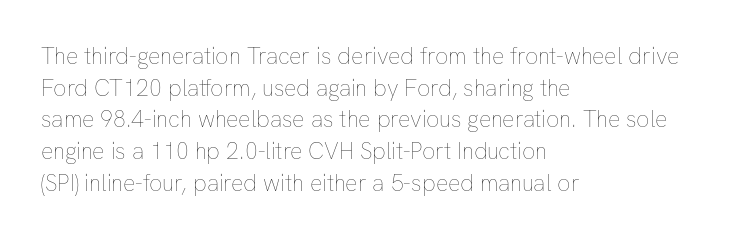
Q: Is the text bold? A: No.
Q: Is the text italic (slanted)? A: No, it is upright.
Q: Is the text underlined? A: No.
Q: How is the paragraph aligned? A: Left-aligned.
Q: Is the spacing between letters normal or unusually wide? A: Normal.
Q: Is the spacing between lines tight, normal or loose? A: Normal.
